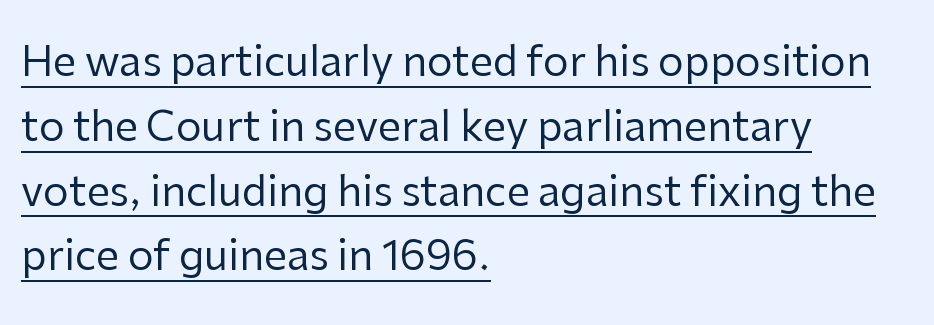
Q: Is the text bold? A: No.
Q: Is the text italic (slanted)? A: No, it is upright.
Q: Is the typeface a serif or a sans-serif typeface? A: Sans-serif.
Q: Is the text underlined? A: Yes.
Q: How is the paragraph aligned? A: Left-aligned.
Q: Is the spacing between letters normal or unusually wide? A: Normal.
Q: Is the spacing between lines tight, normal or loose? A: Normal.
Q: Width (condensed, normal, or wide)? A: Normal.
Q: Stroke contrast? A: Low.
Q: x-height? A: Medium.
Q: Monospaced? A: No.
